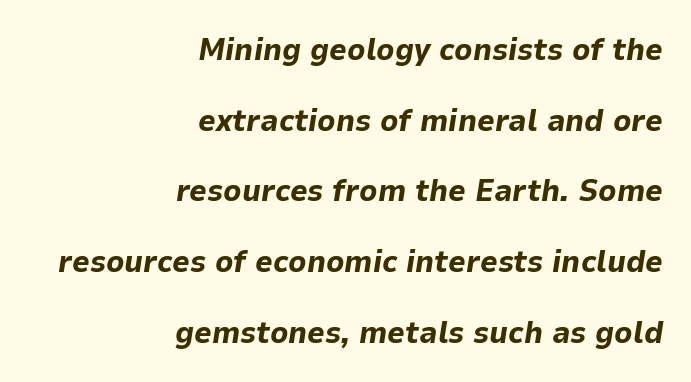
Q: Is the text bold? A: Yes.
Q: Is the text italic (slanted)? A: Yes, it leans right by about 9 degrees.
Q: Is the text underlined? A: No.
Q: How is the paragraph aligned? A: Right-aligned.
Q: Is the spacing between letters normal or unusually wide? A: Normal.
Q: Is the spacing between lines tight, normal or loose? A: Loose.
Q: Width (condensed, normal, or wide)? A: Normal.
Q: Stroke contrast? A: Low.
Q: x-height? A: Medium.
Q: Monospaced? A: No.
